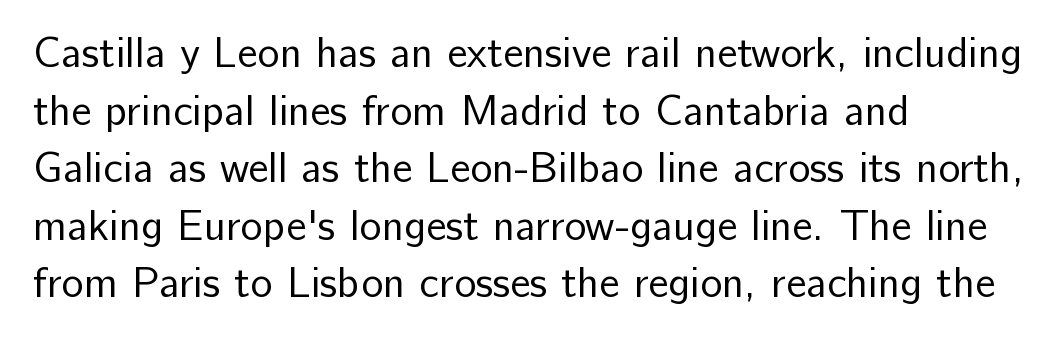
Does the lettering tilt? It doesn't — this is upright. Just letters on the line, the space beneath them empty. No heavy texture on the line: the type isn't bold. Summary of vertical rhythm: regular, with standard interline spacing. The characters display no serif detailing; their extremities are plain. These lines stack with their left ends in a neat column.
